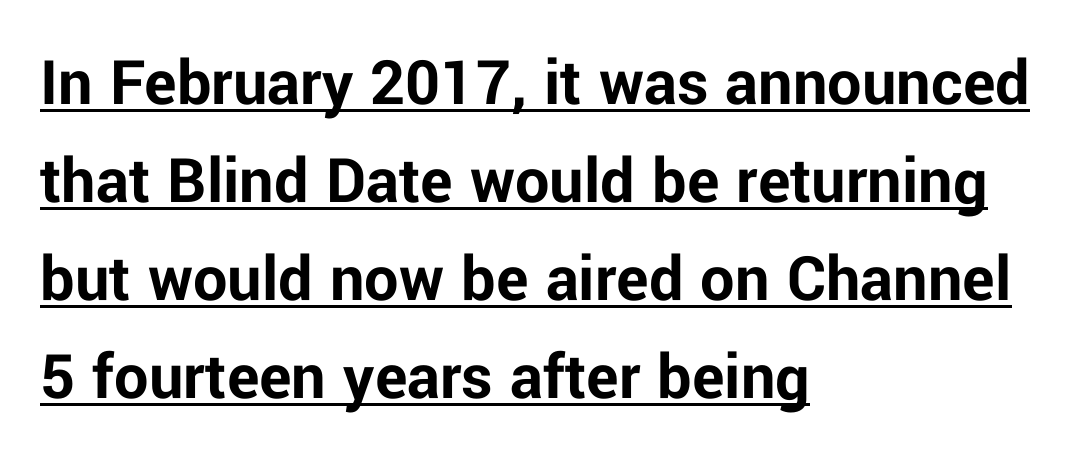
{"serif": "no", "italic": "no", "bold": "yes", "weight": "bold", "width": "normal", "stroke_contrast": "low", "x_height": "medium", "monospaced": "no", "underline": "yes", "align": "left", "line_spacing": "normal", "line_spacing_ratio": 1.44, "letter_spacing": "normal", "letter_spacing_em": 0.0, "glyph_px": 68}
